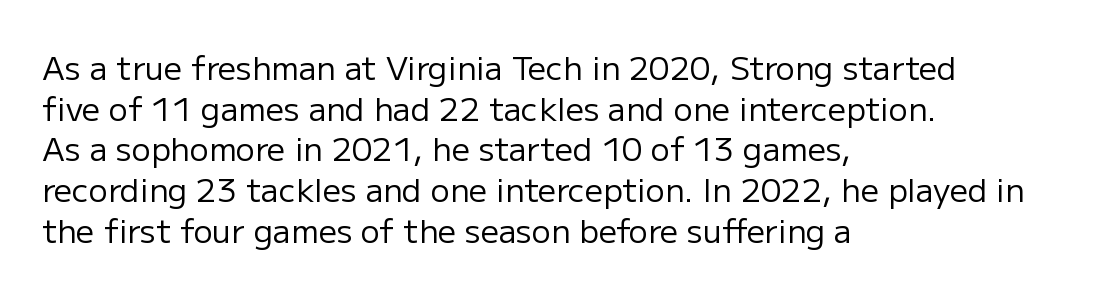
The image shows 32 px regular-weight sans-serif type, upright; set left-aligned, normal line spacing (1.27x), normal letter spacing, not underlined; low stroke contrast and a medium x-height.
